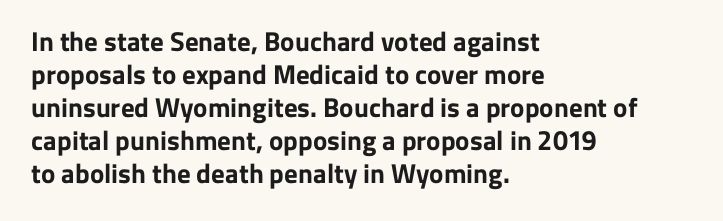
The image shows 27 px bold type, upright; set left-aligned, line spacing 1.22x, normal letter spacing, not underlined.
